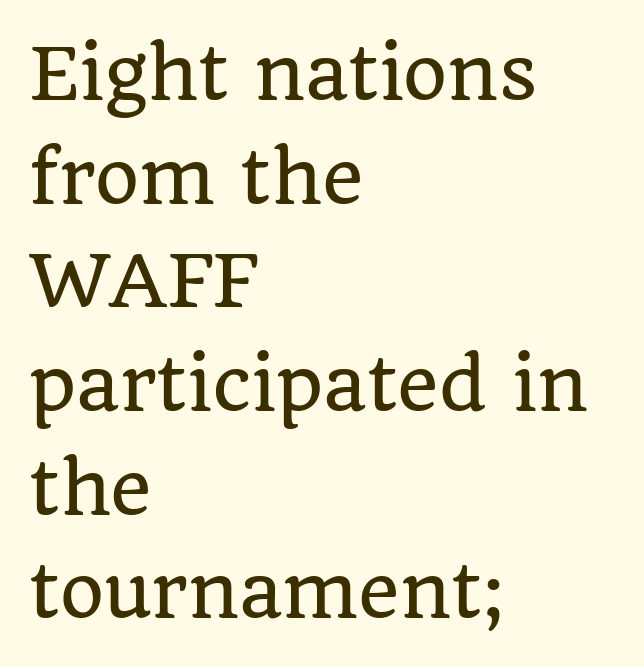
The image shows 71 px serif type, upright; set left-aligned, normal line spacing (1.46x), normal letter spacing, not underlined; low stroke contrast and a large x-height.
